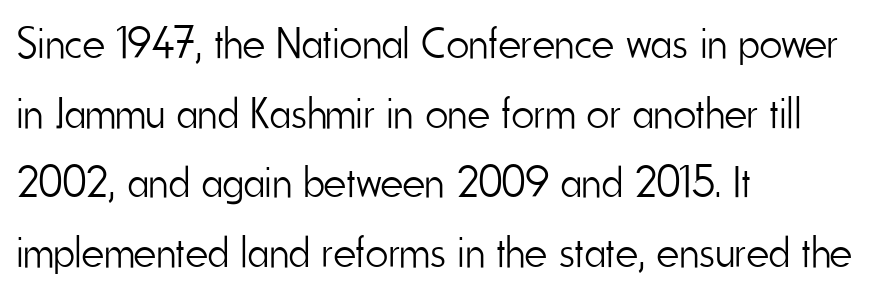
Q: Is the text bold? A: No.
Q: Is the text italic (slanted)? A: No, it is upright.
Q: Is the typeface a serif or a sans-serif typeface? A: Sans-serif.
Q: Is the text underlined? A: No.
Q: How is the paragraph aligned? A: Left-aligned.
Q: Is the spacing between letters normal or unusually wide? A: Normal.
Q: Is the spacing between lines tight, normal or loose? A: Normal.
Q: Width (condensed, normal, or wide)? A: Condensed.
Q: Stroke contrast? A: Low.
Q: x-height? A: Small.
Q: Monospaced? A: No.
